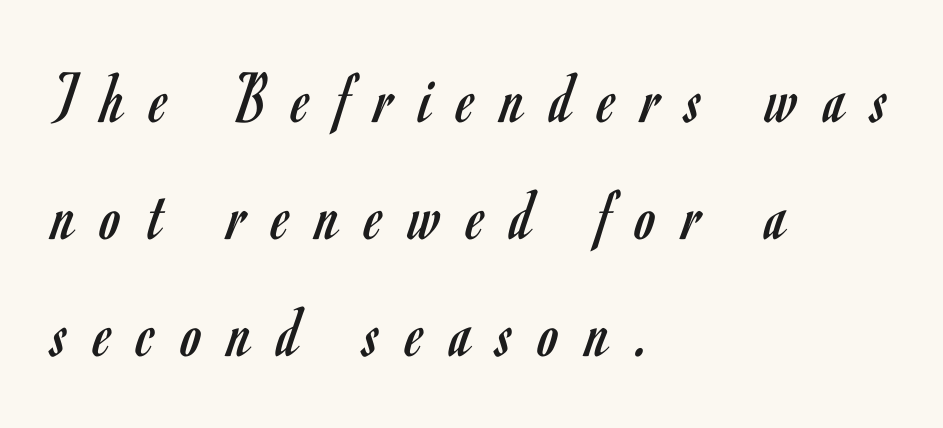
Examine the stroke ends and you'll find no serifs. Caption: face not bold, strokes unweighted. This rendering features lettering with no underline. The rag falls on the right side of this text block.
